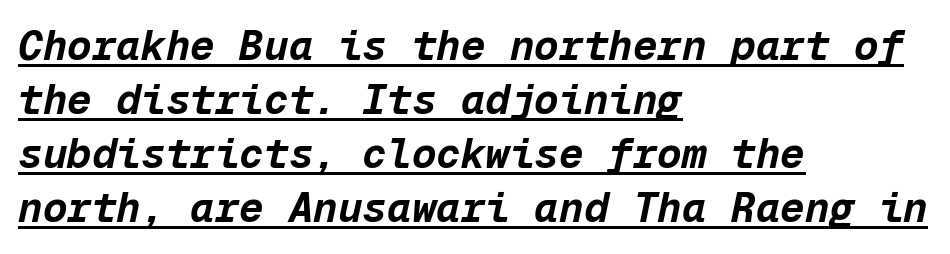
The image shows 41 px bold type, italic (leaning right), monospaced; set left-aligned, normal line spacing (1.32x), normal letter spacing, underlined; low stroke contrast and a medium x-height.
